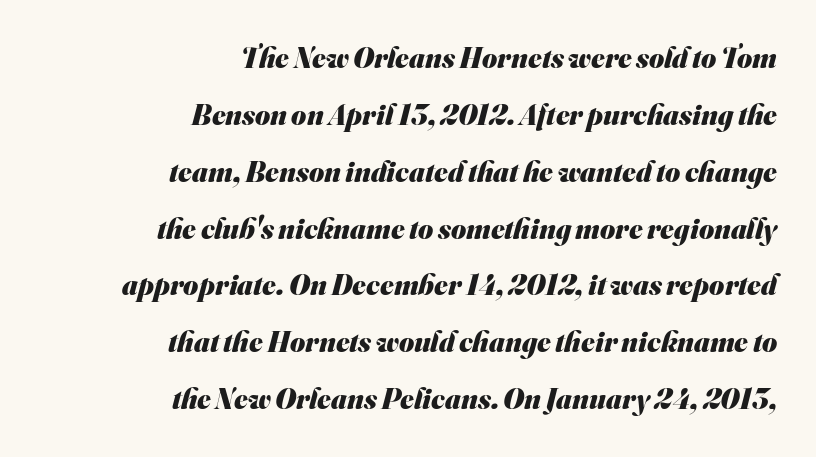
The image shows 29 px heavy sans-serif type; set right-aligned, loose line spacing (1.96x), normal letter spacing, not underlined; medium stroke contrast and a small x-height.
